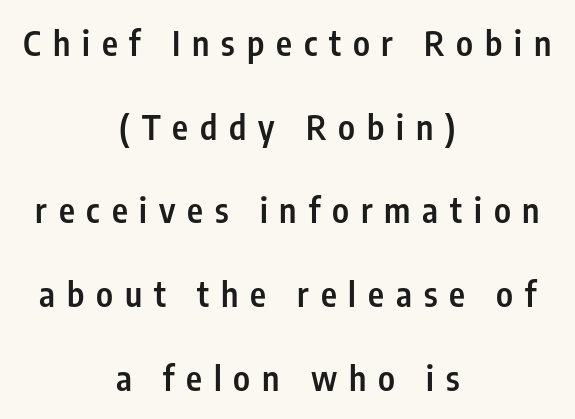
{"serif": "no", "italic": "no", "bold": "semi", "weight": "semibold", "width": "condensed", "stroke_contrast": "low", "x_height": "medium", "monospaced": "no", "underline": "no", "align": "center", "line_spacing": "loose", "line_spacing_ratio": 2.46, "letter_spacing": "wide", "letter_spacing_em": 0.35, "glyph_px": 34}
